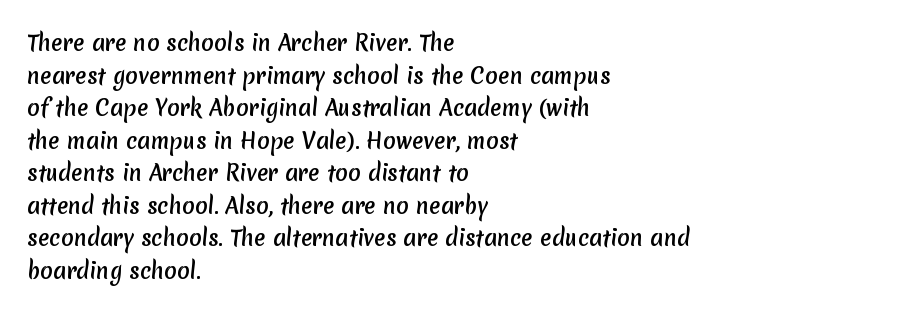
The image shows 21 px text type; set left-aligned, normal line spacing (1.55x), normal letter spacing, not underlined.
